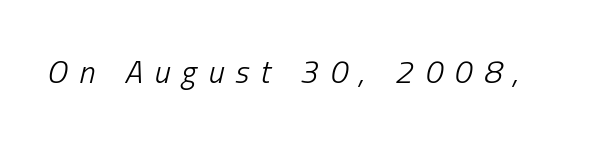
{"italic": "yes", "lean": "right", "slant_degrees": 13, "bold": "no", "weight": "light", "width": "condensed", "stroke_contrast": "low", "x_height": "medium", "monospaced": "no", "underline": "no", "letter_spacing": "wide", "letter_spacing_em": 0.36, "glyph_px": 32}
